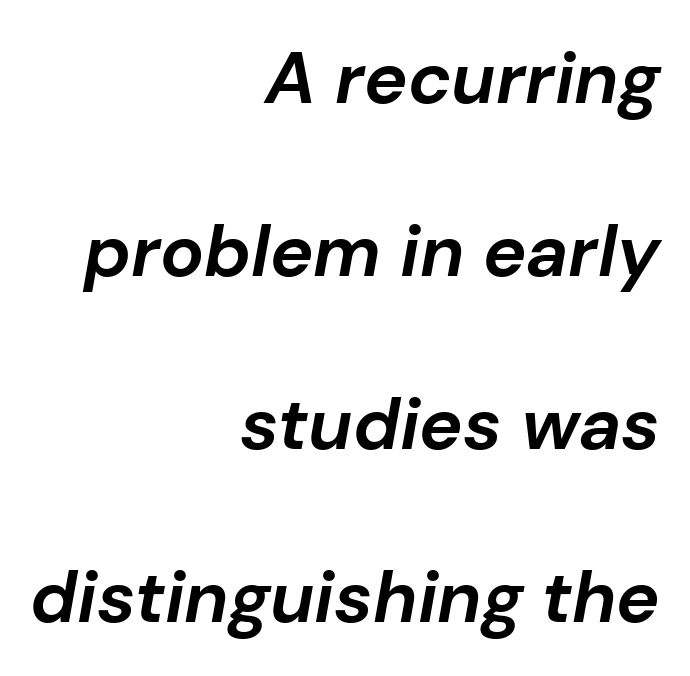
The image shows 73 px bold type, italic (leaning right); set right-aligned, loose line spacing (2.37x), normal letter spacing, not underlined; low stroke contrast and a medium x-height.
